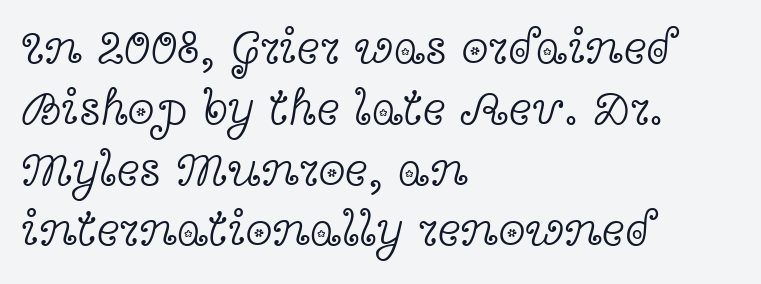
Q: Is the text bold? A: No.
Q: Is the text italic (slanted)? A: No, it is upright.
Q: Is the typeface a serif or a sans-serif typeface? A: Serif.
Q: Is the text underlined? A: No.
Q: How is the paragraph aligned? A: Left-aligned.
Q: Is the spacing between letters normal or unusually wide? A: Normal.
Q: Width (condensed, normal, or wide)? A: Wide.
Q: x-height? A: Medium.
Q: Monospaced? A: No.
